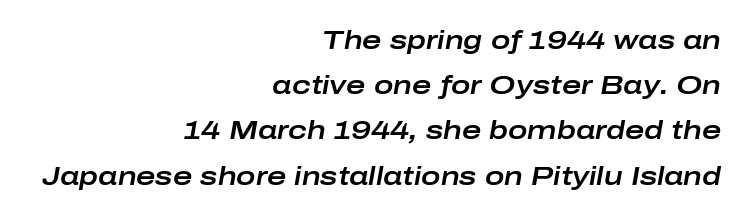
The rendering keeps characters at their native spacing. Alignment: flush right. Letters rest on an invisible, unmarked baseline. The letters are slanted; this is an italic face.
